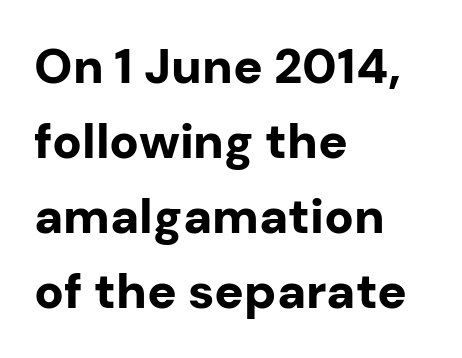
Typeset ragged right — the left edge is the straight one. The rows are spaced the way most documents space them. Only glyphs here, with clear space below each row. The passage shown is typeset with a sans-serif family. This sample uses an upright cut, with every glyph sitting square on the baseline. Think of a printed novel: that variable character pitch is what you see here.
